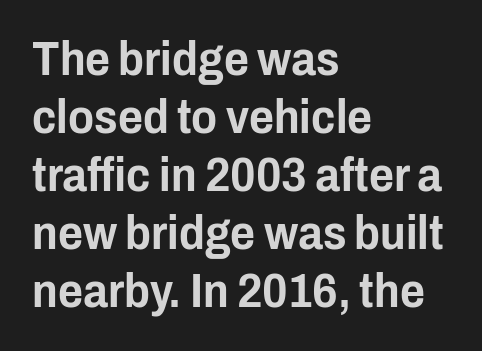
{"serif": "no", "italic": "no", "width": "condensed", "stroke_contrast": "low", "x_height": "medium", "monospaced": "no", "underline": "no", "align": "left", "line_spacing_ratio": 1.21, "letter_spacing": "normal", "letter_spacing_em": 0.0, "glyph_px": 48}
